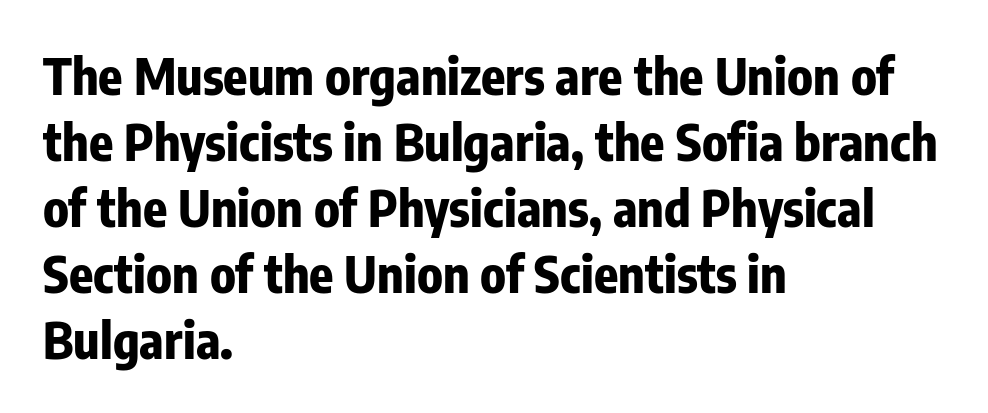
The image shows 50 px bold, condensed sans-serif type, upright; set left-aligned, normal line spacing (1.32x), normal letter spacing, not underlined; low stroke contrast and a medium x-height.
